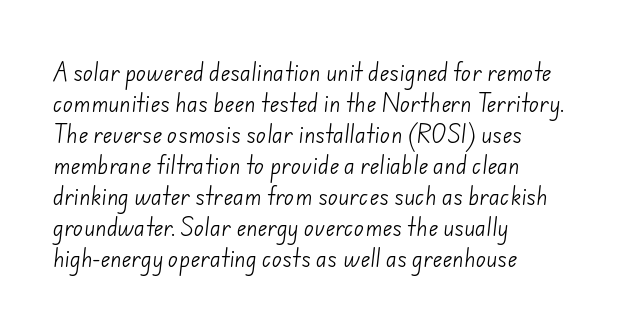
The paragraph shown leans on its left margin. Short note: letters normally spaced. A bare baseline throughout the passage. Is there much room between lines? A standard amount, neither cramped nor airy. Think standard paragraph weight, or any step lighter than that.
